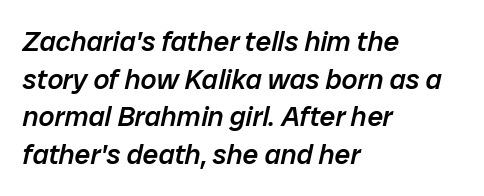
{"italic": "yes", "lean": "right", "slant_degrees": 12, "bold": "semi", "weight": "semibold", "width": "normal", "stroke_contrast": "low", "x_height": "medium", "monospaced": "no", "underline": "no", "align": "left", "line_spacing": "normal", "line_spacing_ratio": 1.34, "letter_spacing": "normal", "letter_spacing_em": 0.0, "glyph_px": 28}
